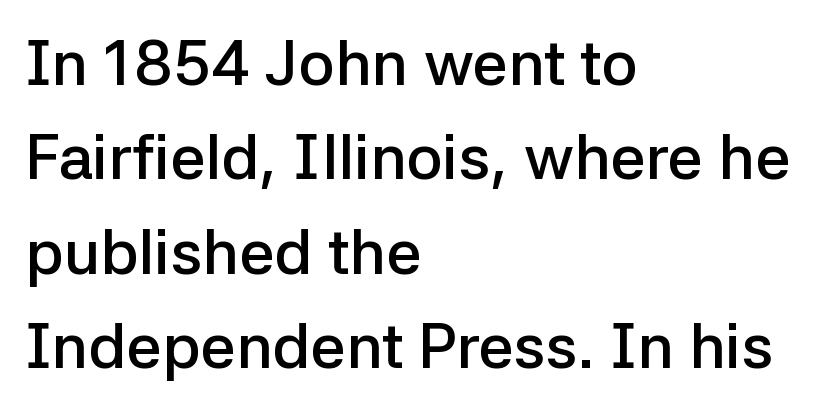
Q: Is the text bold? A: Semi-bold.
Q: Is the text italic (slanted)? A: No, it is upright.
Q: Is the typeface a serif or a sans-serif typeface? A: Sans-serif.
Q: Is the text underlined? A: No.
Q: How is the paragraph aligned? A: Left-aligned.
Q: Is the spacing between letters normal or unusually wide? A: Normal.
Q: Is the spacing between lines tight, normal or loose? A: Normal.
Q: Width (condensed, normal, or wide)? A: Normal.
Q: Stroke contrast? A: Low.
Q: x-height? A: Medium.
Q: Monospaced? A: No.
